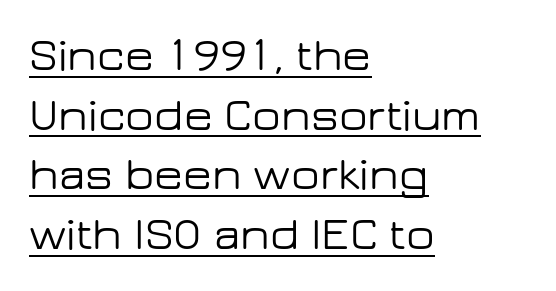
{"serif": "no", "italic": "no", "width": "wide", "stroke_contrast": "low", "x_height": "medium", "monospaced": "no", "underline": "yes", "align": "left", "line_spacing": "normal", "line_spacing_ratio": 1.27, "letter_spacing": "normal", "letter_spacing_em": 0.0, "glyph_px": 47}
